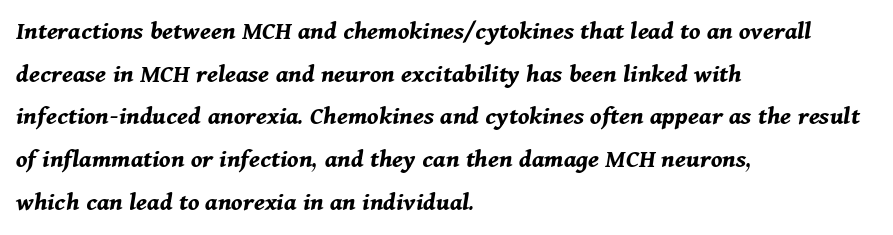
The image shows 27 px bold type, italic (leaning right); set left-aligned, normal line spacing (1.58x), normal letter spacing, not underlined.
